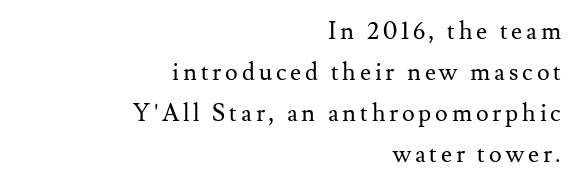
This rendering uses right alignment, leaving the left contour irregular. Designer's note — italics off, roman on. Stem width sits at or under what a default text font uses. Rule under the text: the space is simply empty.
